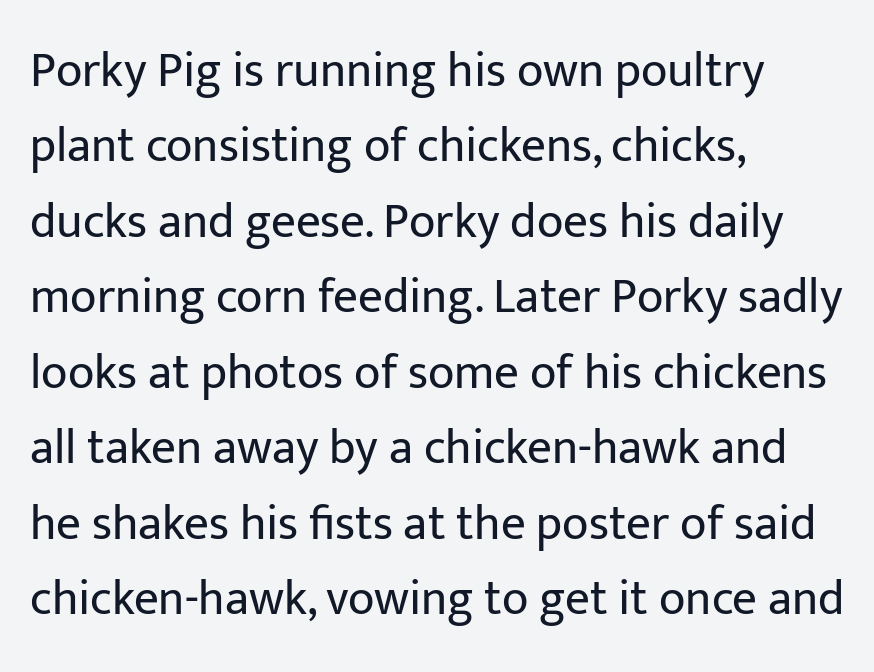
Q: Is the text bold? A: No.
Q: Is the text italic (slanted)? A: No, it is upright.
Q: Is the typeface a serif or a sans-serif typeface? A: Sans-serif.
Q: Is the text underlined? A: No.
Q: How is the paragraph aligned? A: Left-aligned.
Q: Is the spacing between letters normal or unusually wide? A: Normal.
Q: Is the spacing between lines tight, normal or loose? A: Normal.
Q: Width (condensed, normal, or wide)? A: Normal.
Q: Stroke contrast? A: Low.
Q: x-height? A: Medium.
Q: Monospaced? A: No.
